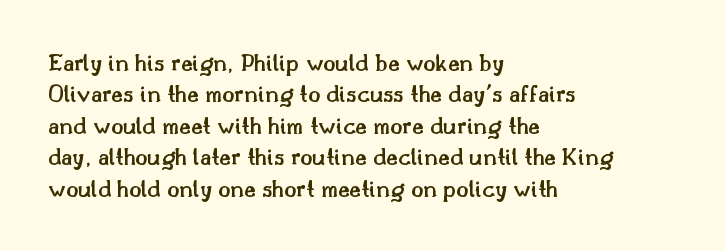
{"italic": "no", "bold": "semi", "underline": "no", "align": "left", "line_spacing": "normal", "line_spacing_ratio": 1.26, "letter_spacing": "normal", "letter_spacing_em": 0.0, "glyph_px": 25}
